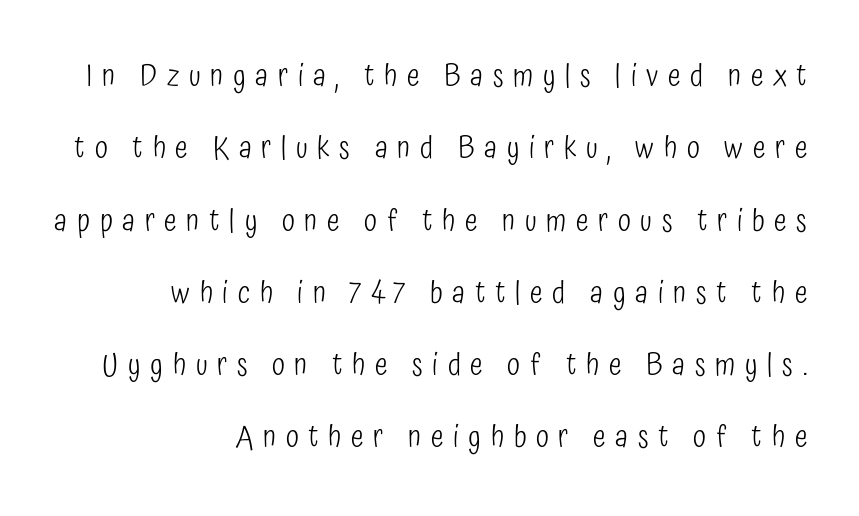
{"serif": "no", "italic": "no", "bold": "no", "weight": "light", "width": "condensed", "stroke_contrast": "low", "x_height": "medium", "monospaced": "no", "underline": "no", "align": "right", "line_spacing": "loose", "line_spacing_ratio": 2.41, "letter_spacing": "wide", "letter_spacing_em": 0.32, "glyph_px": 30}
